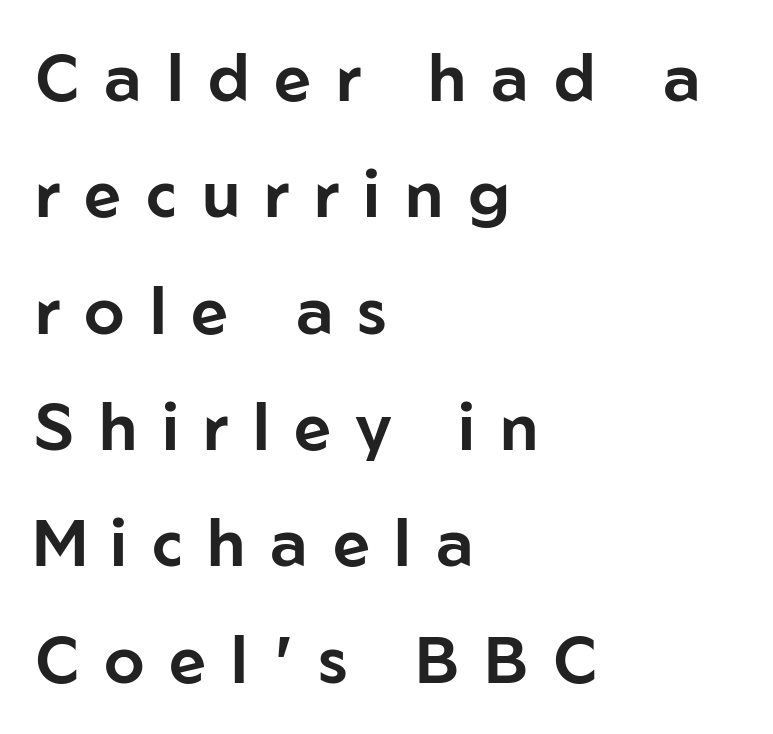
The image shows 65 px sans-serif type, upright; set left-aligned, line spacing 1.79x, unusually wide letter spacing (+0.38 em), not underlined; low stroke contrast and a medium x-height.
